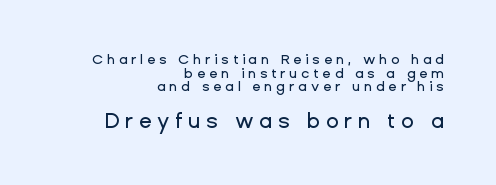
The image shows 21 px text type, upright; set right-aligned, tight line spacing (0.97x), unusually wide letter spacing (+0.26 em), not underlined; the second (bottom) block is 1.5x larger.
